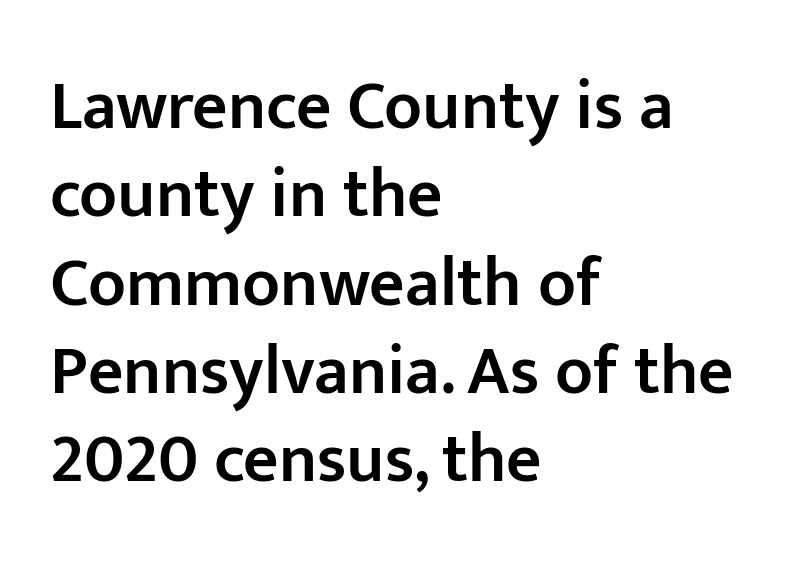
Q: Is the text bold? A: Semi-bold.
Q: Is the text italic (slanted)? A: No, it is upright.
Q: Is the typeface a serif or a sans-serif typeface? A: Sans-serif.
Q: Is the text underlined? A: No.
Q: How is the paragraph aligned? A: Left-aligned.
Q: Is the spacing between letters normal or unusually wide? A: Normal.
Q: Is the spacing between lines tight, normal or loose? A: Normal.
Q: Width (condensed, normal, or wide)? A: Normal.
Q: Stroke contrast? A: Low.
Q: x-height? A: Medium.
Q: Monospaced? A: No.
